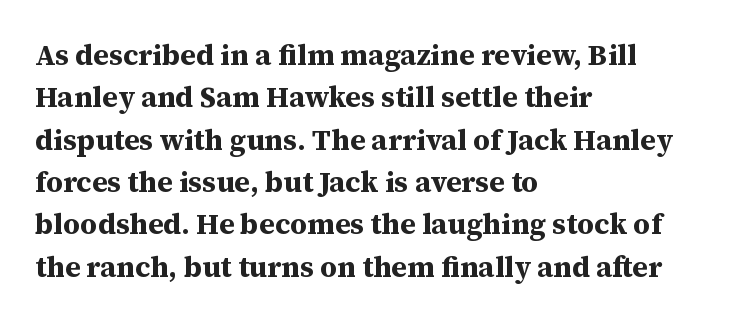
The image shows 29 px bold serif type, upright; set left-aligned, normal line spacing (1.46x), normal letter spacing, not underlined; medium stroke contrast and a medium x-height.
